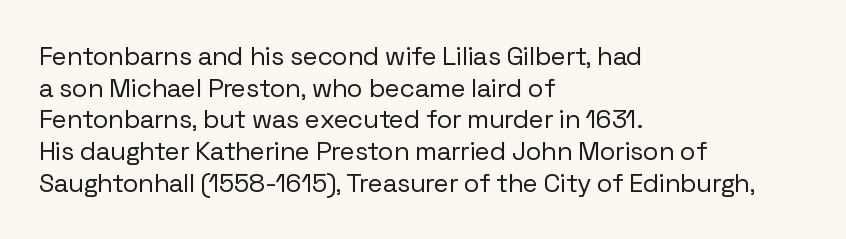
Nope, not italic — everything's standing straight. The font is comparable to plain body text, perhaps lighter. Inter-character spacing is left at the font's built-in metrics. The zone under the glyphs is completely vacant. These lines are set flush left with a ragged right edge.
